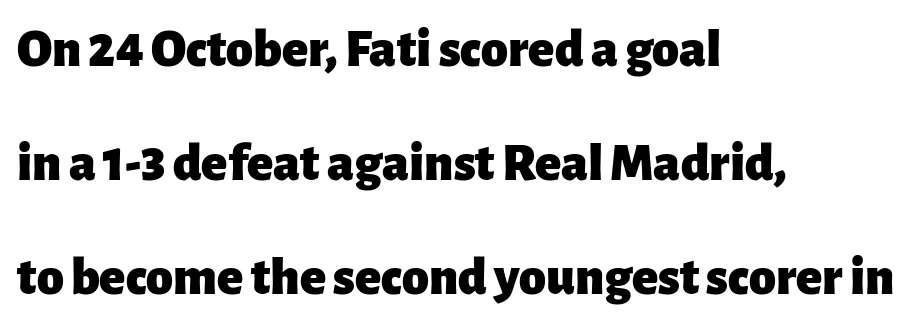
{"serif": "no", "italic": "no", "bold": "yes", "weight": "heavy", "width": "normal", "stroke_contrast": "low", "x_height": "medium", "monospaced": "no", "underline": "no", "align": "left", "line_spacing": "loose", "line_spacing_ratio": 2.11, "letter_spacing": "normal", "letter_spacing_em": 0.0, "glyph_px": 54}
